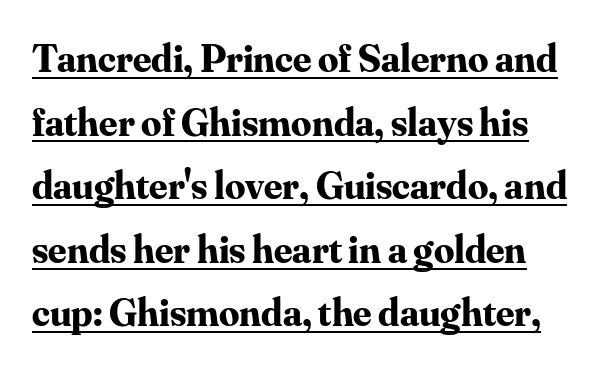
Think of a printed novel: that variable character pitch is what you see here. The glyphs in this specimen are seriffed. Emphasis is given by a line drawn under the lettering. Pretty heavy lettering here — definitely bold. The lines sit at an ordinary, default distance from one another. Tracking value appears to be zero — textbook default spacing.
